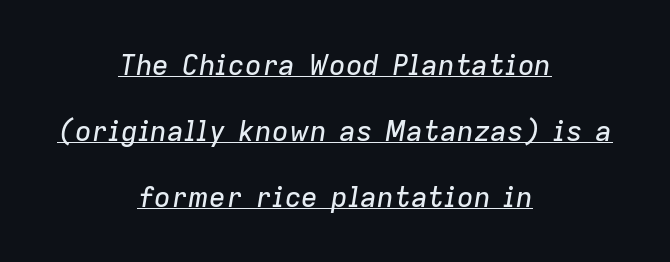
Inter-character spacing is left at the font's built-in metrics. You could not count columns in this text — the font is proportionally spaced. This is oblique type, the kind used for emphasis or titles. A continuous stroke trails under the words, as in a hyperlink. The leading is generous, giving the passage an open texture.
